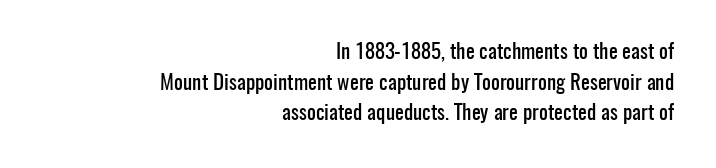
A typesetter would call this leading conventional body-copy spacing. Is the block centered? No — it sits flush against the right margin. Is the letter spacing exaggerated? No — it looks like the ordinary default. Every character sits straight up, as roman type does. Clear beneath every line of the passage.
